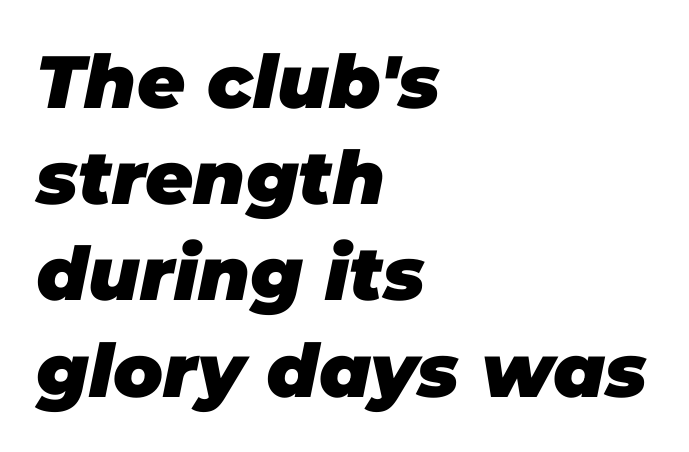
{"italic": "yes", "lean": "right", "slant_degrees": 11, "bold": "yes", "weight": "heavy", "width": "normal", "stroke_contrast": "low", "x_height": "large", "monospaced": "no", "underline": "no", "align": "left", "line_spacing": "normal", "line_spacing_ratio": 1.3, "letter_spacing": "normal", "letter_spacing_em": 0.0, "glyph_px": 74}
